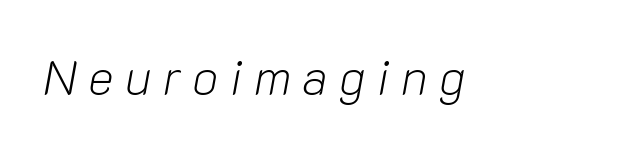
The cut favours lightness, reaching ordinary text weight at its darkest. The face used here is proportionally spaced, like ordinary book or web type. A clean baseline with only descenders dipping below it. Students, note that the glyphs here are deliberately spaced far apart. The typography opts for an oblique posture over an upright one.
